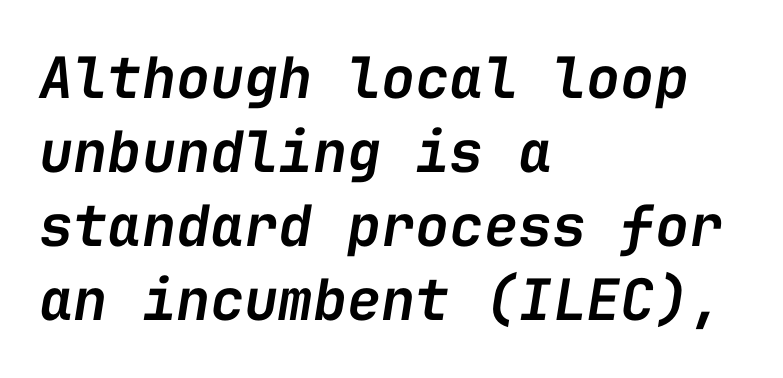
Q: Is the text bold? A: Semi-bold.
Q: Is the text italic (slanted)? A: Yes, it leans right by about 9 degrees.
Q: Is the text underlined? A: No.
Q: How is the paragraph aligned? A: Left-aligned.
Q: Is the spacing between letters normal or unusually wide? A: Normal.
Q: Is the spacing between lines tight, normal or loose? A: Normal.
Q: Width (condensed, normal, or wide)? A: Normal.
Q: Stroke contrast? A: Low.
Q: x-height? A: Medium.
Q: Monospaced? A: Yes.
